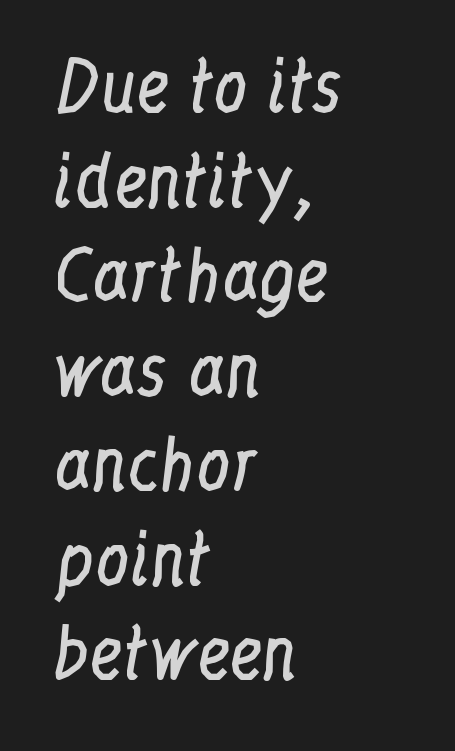
{"serif": "yes", "bold": "no", "weight": "regular", "width": "condensed", "stroke_contrast": "low", "x_height": "medium", "monospaced": "no", "underline": "no", "align": "left", "line_spacing": "normal", "line_spacing_ratio": 1.39, "letter_spacing": "normal", "letter_spacing_em": 0.0, "glyph_px": 68}
